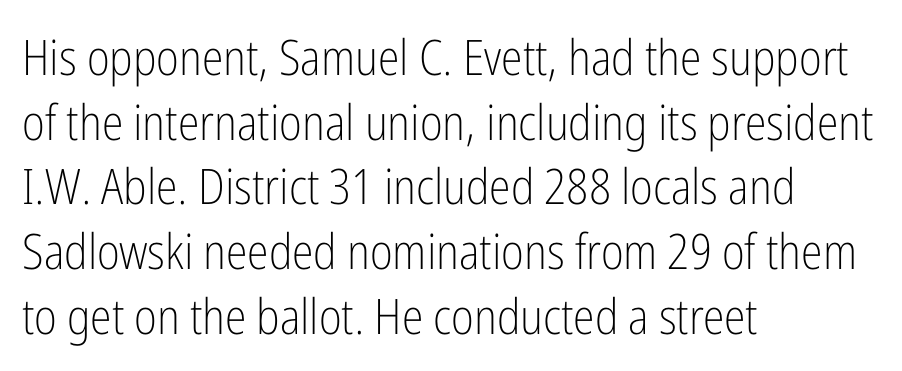
Q: Is the text bold? A: No.
Q: Is the text italic (slanted)? A: No, it is upright.
Q: Is the typeface a serif or a sans-serif typeface? A: Sans-serif.
Q: Is the text underlined? A: No.
Q: How is the paragraph aligned? A: Left-aligned.
Q: Is the spacing between letters normal or unusually wide? A: Normal.
Q: Is the spacing between lines tight, normal or loose? A: Normal.
Q: Width (condensed, normal, or wide)? A: Condensed.
Q: Stroke contrast? A: Low.
Q: x-height? A: Medium.
Q: Monospaced? A: No.
